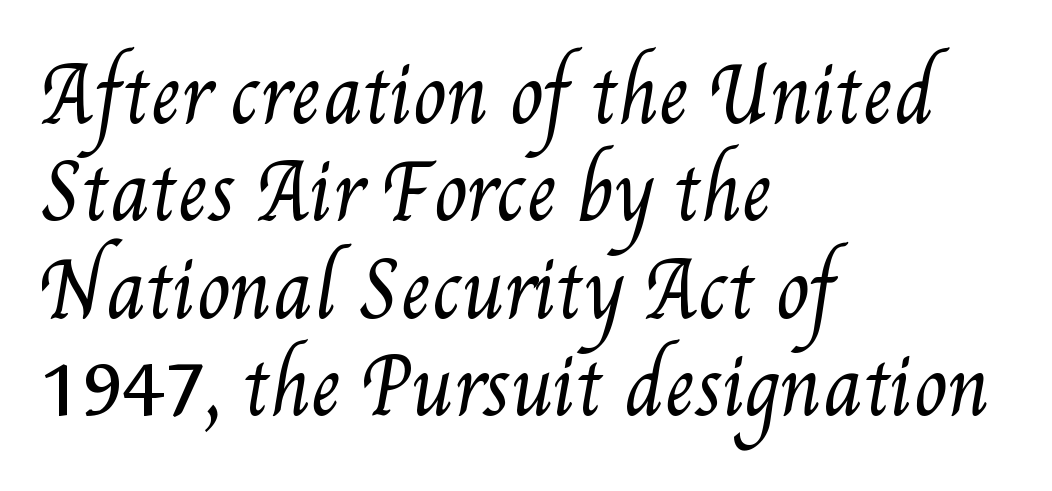
Q: Is the text bold? A: No.
Q: Is the text underlined? A: No.
Q: How is the paragraph aligned? A: Left-aligned.
Q: Is the spacing between letters normal or unusually wide? A: Normal.
Q: Is the spacing between lines tight, normal or loose? A: Normal.
Q: Width (condensed, normal, or wide)? A: Condensed.
Q: Stroke contrast? A: Medium.
Q: x-height? A: Small.
Q: Monospaced? A: No.
